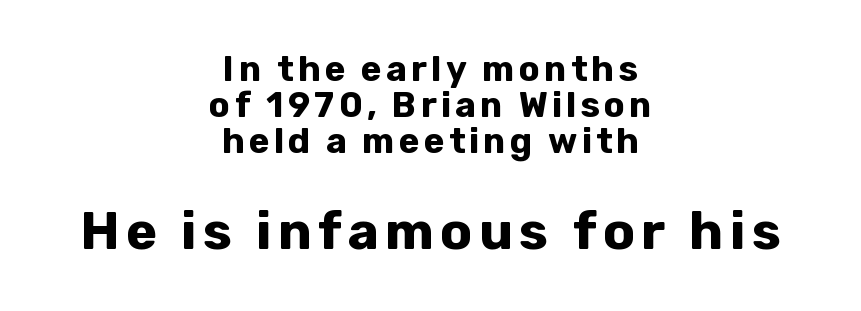
Typeset on center — no edge is straight. Decoration check: the copy has no underline. The passage shown is emphatically bold. Size contrast runs from small at the top to large at the bottom. Baseline-to-baseline distance is barely more than the letter height.
